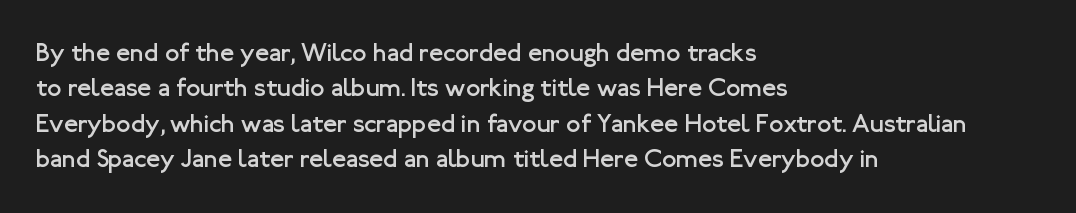
The image shows 26 px text type, upright; set left-aligned, normal line spacing (1.36x), normal letter spacing, not underlined.
